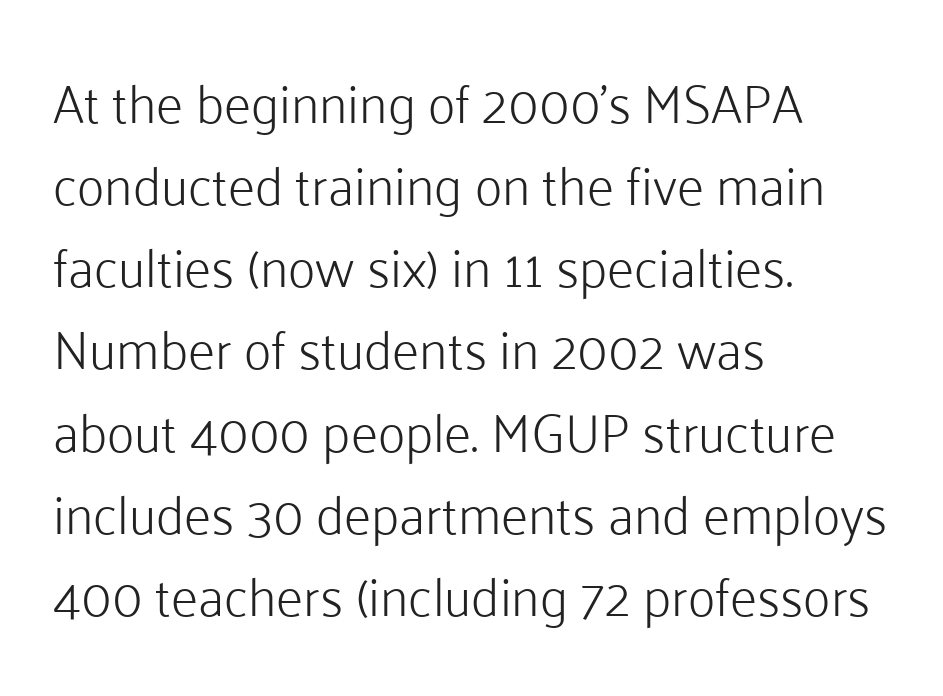
{"serif": "no", "italic": "no", "bold": "no", "weight": "light", "width": "normal", "stroke_contrast": "low", "x_height": "medium", "monospaced": "no", "underline": "no", "align": "left", "line_spacing": "normal", "line_spacing_ratio": 1.55, "letter_spacing": "normal", "letter_spacing_em": 0.0, "glyph_px": 53}
